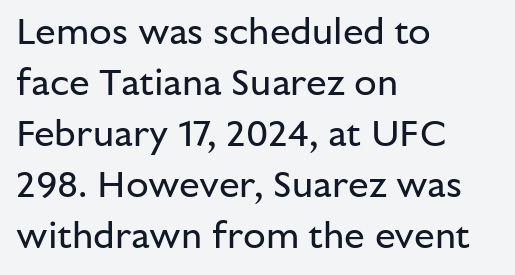
Characters follow at the spacing the type designer built in. Horizontal alignment here is leftward, the default for most running prose. The specimen reads as upright at a glance. Underlining? Definitely not there. Line spacing here is normal.
